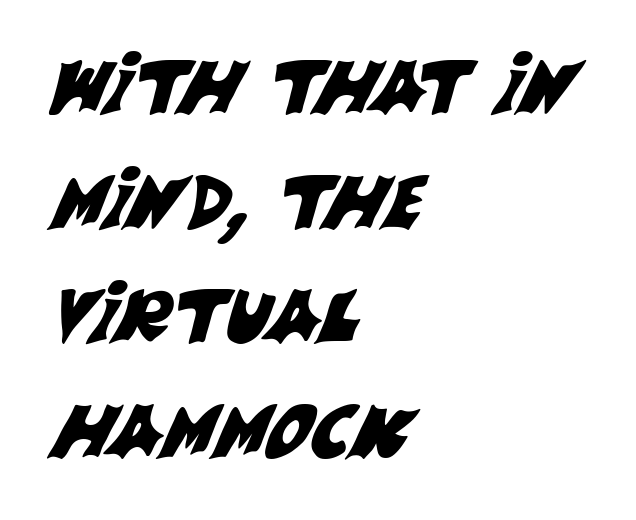
Q: Is the typeface a serif or a sans-serif typeface? A: Sans-serif.
Q: Is the text underlined? A: No.
Q: How is the paragraph aligned? A: Left-aligned.
Q: Is the spacing between letters normal or unusually wide? A: Normal.
Q: Is the spacing between lines tight, normal or loose? A: Normal.
Q: Width (condensed, normal, or wide)? A: Normal.
Q: Stroke contrast? A: Medium.
Q: x-height? A: Large.
Q: Monospaced? A: No.
